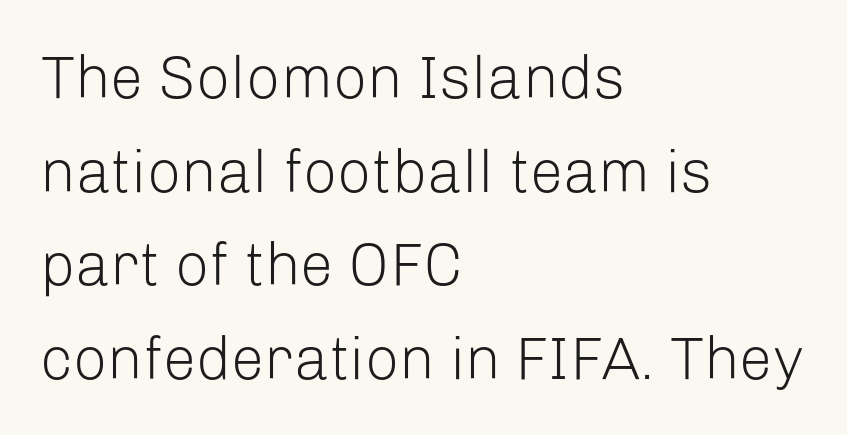
The image shows 60 px light sans-serif type, upright; set left-aligned, normal line spacing (1.56x), normal letter spacing, not underlined; low stroke contrast and a medium x-height.
